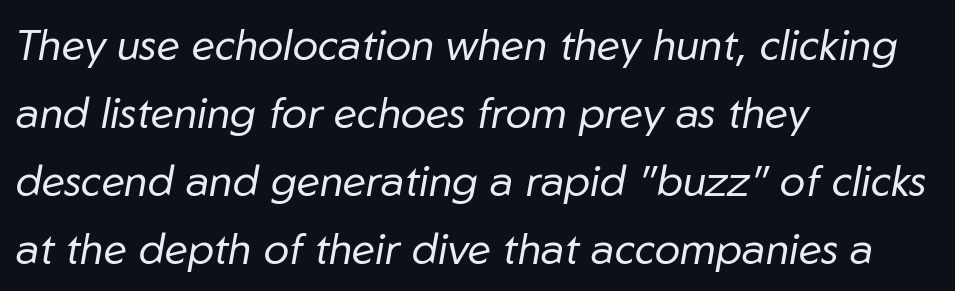
Is the letter spacing exaggerated? No — it looks like the ordinary default. The ragged edge is on the right, which tells us the setting is flush left. Note the varied advance widths — an 'i' is clearly narrower than an 'm'. Letters rest on an invisible, unmarked baseline. The passage shown leans; its letterforms are oblique. In terms of leading, this rendering sits right in the middle.
